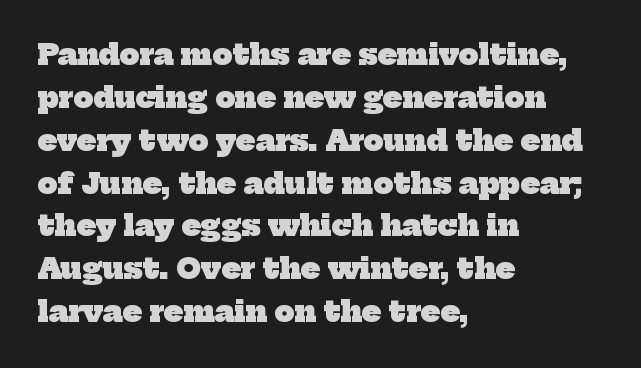
This is serif lettering, the kind often seen in printed books. Each letter keeps its own natural width here, so spacing adapts to shape. Here the glyphs are tracked normally, forming tight word shapes. Strong, thick strokes mark this as bold type.
